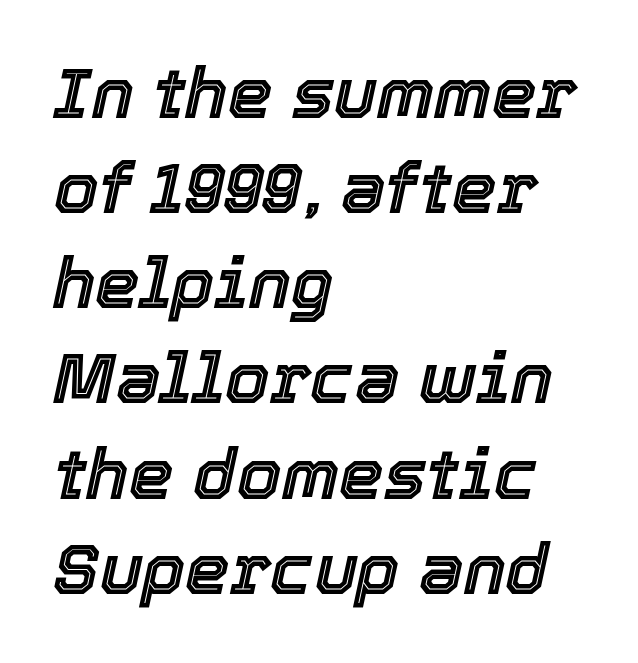
The image shows 71 px text type, italic (leaning right); set left-aligned, normal line spacing (1.34x), normal letter spacing, not underlined; a medium x-height.
